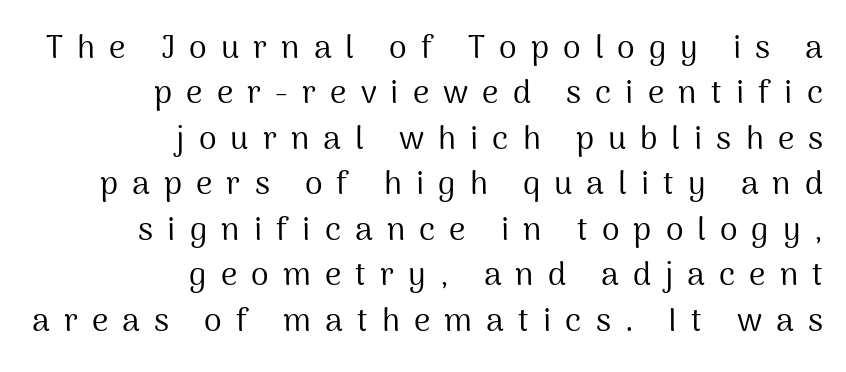
{"serif": "no", "italic": "no", "bold": "no", "weight": "regular", "width": "normal", "stroke_contrast": "medium", "x_height": "medium", "monospaced": "no", "underline": "no", "align": "right", "line_spacing": "normal", "line_spacing_ratio": 1.42, "letter_spacing": "wide", "letter_spacing_em": 0.44, "glyph_px": 32}
